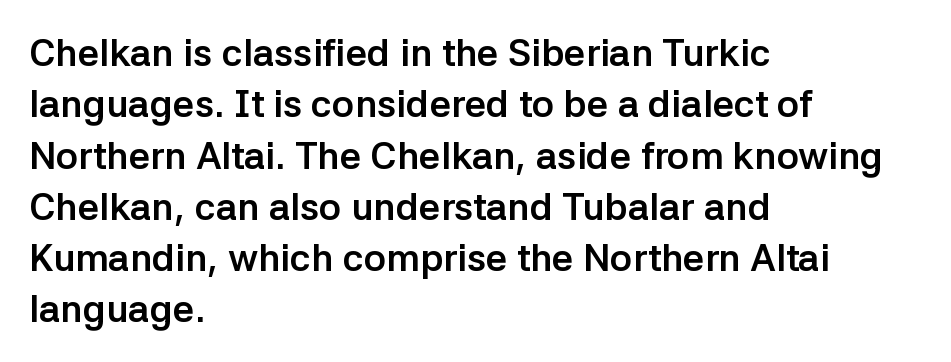
The image shows 38 px semibold sans-serif type, upright; set left-aligned, normal line spacing (1.35x), normal letter spacing, not underlined; low stroke contrast and a medium x-height.
